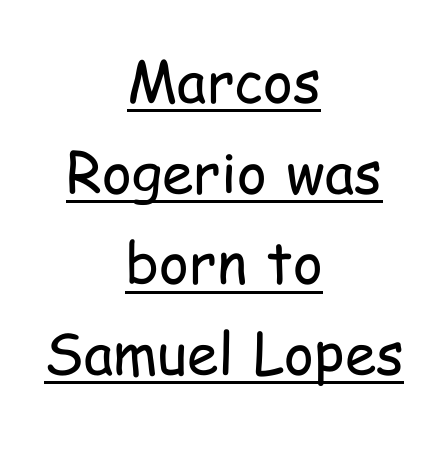
Underlining? Definitely there. Layout note: lines centered. Examine the stroke ends and you'll find no serifs. No extra tracking has been applied to these lines. A light-to-regular cut is what we see here.
